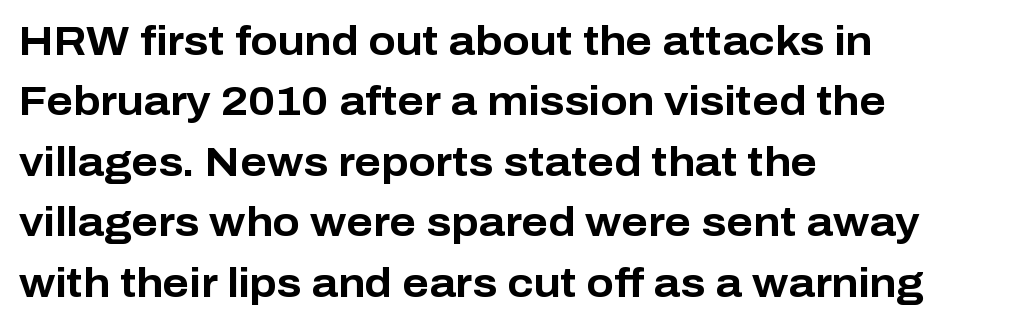
The rendering keeps characters at their native spacing. Thick stems and heavy bowls — unmistakably bold. The rag falls on the right side of this text block. Character widths vary here, with narrow letters taking less room than wide ones.
